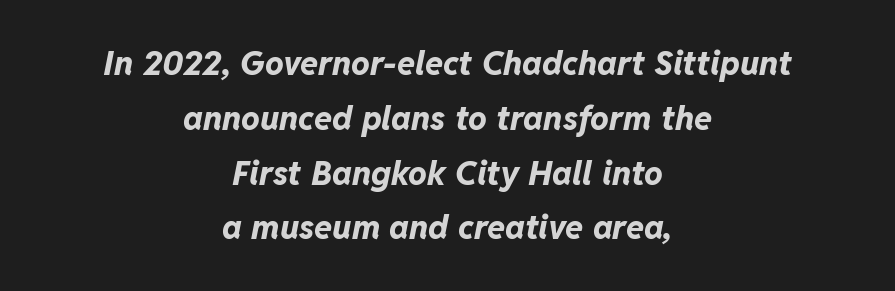
The image shows 33 px bold type, italic (leaning right); set centered, normal line spacing (1.66x), normal letter spacing, not underlined; low stroke contrast and a medium x-height.
